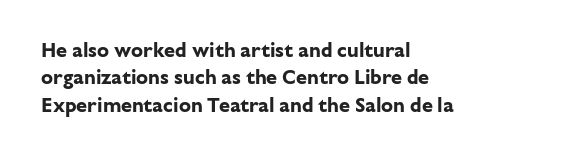
{"italic": "no", "bold": "yes", "underline": "no", "align": "left", "line_spacing": "normal", "line_spacing_ratio": 1.37, "letter_spacing": "normal", "letter_spacing_em": 0.0, "glyph_px": 20}
